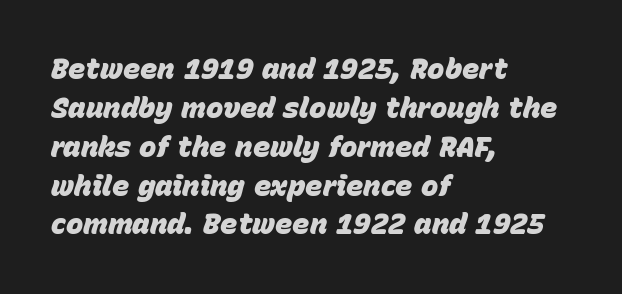
Q: Is the text bold? A: Yes.
Q: Is the text italic (slanted)? A: Yes, it leans right by about 15 degrees.
Q: Is the text underlined? A: No.
Q: How is the paragraph aligned? A: Left-aligned.
Q: Is the spacing between letters normal or unusually wide? A: Normal.
Q: Is the spacing between lines tight, normal or loose? A: Normal.
Q: Width (condensed, normal, or wide)? A: Normal.
Q: Stroke contrast? A: Low.
Q: x-height? A: Large.
Q: Monospaced? A: No.
